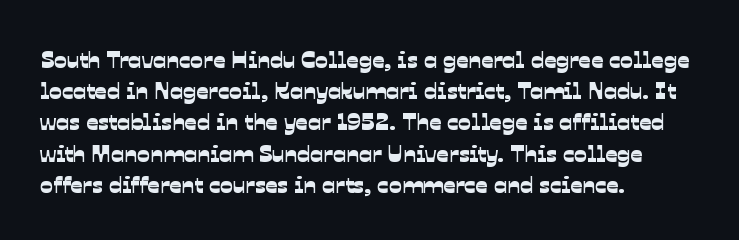
Each row of text sits above clean, open space. Default kerning and tracking; the words read as compact shapes. Vertically, the passage feels balanced, rows spaced as you'd expect. Horizontally, the lines are justified to the leading edge only.
